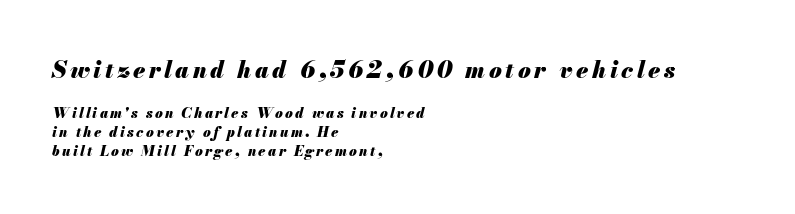
The image shows 23 px bold type, italic (leaning right); set left-aligned, normal line spacing (1.36x), not underlined; the first (top) block is 1.64x larger.
